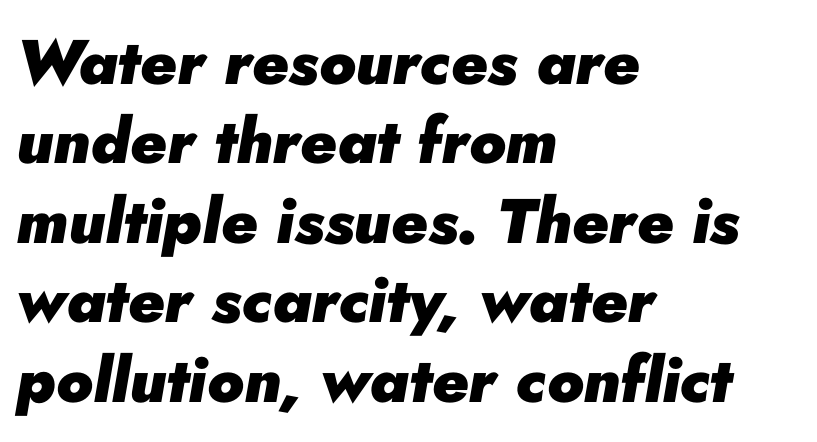
The image shows 63 px heavy type, italic (leaning right); set left-aligned, normal line spacing (1.26x), normal letter spacing, not underlined; low stroke contrast and a small x-height.
